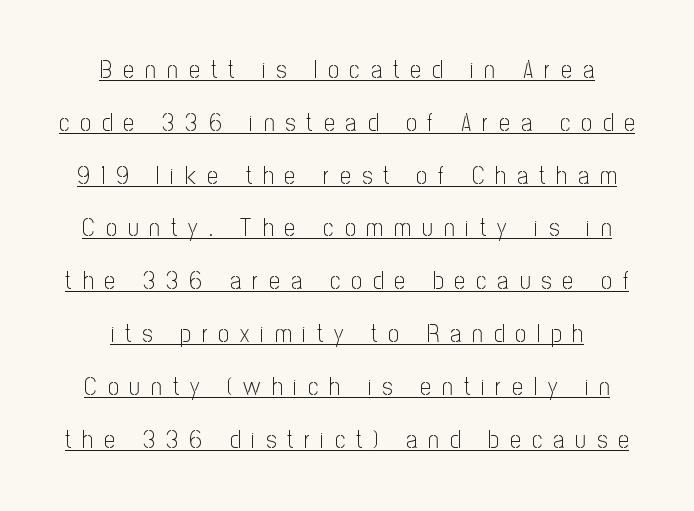
Here the glyphs are tracked loosely, breaking word shapes into spaced letters. Counters stay open thanks to moderate or lighter strokes. Posture: straight, roman, zero tilt. Alignment: centered. A typesetter would call this leading open, well beyond the default. A baseline rule has been typeset under these characters.
